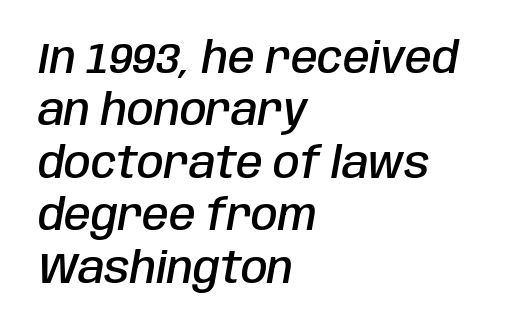
Q: Is the text bold? A: Semi-bold.
Q: Is the text italic (slanted)? A: Yes, it leans right by about 10 degrees.
Q: Is the text underlined? A: No.
Q: How is the paragraph aligned? A: Left-aligned.
Q: Is the spacing between letters normal or unusually wide? A: Normal.
Q: Width (condensed, normal, or wide)? A: Condensed.
Q: Stroke contrast? A: Low.
Q: x-height? A: Large.
Q: Monospaced? A: No.
